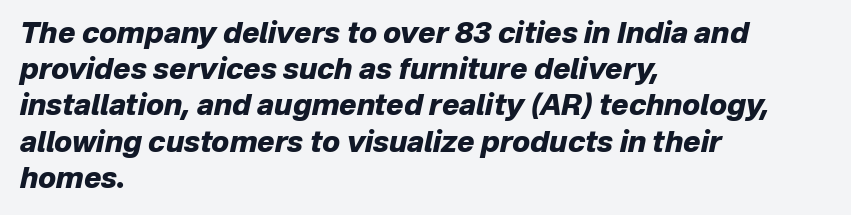
{"italic": "yes", "lean": "right", "slant_degrees": 12, "bold": "yes", "weight": "heavy", "width": "normal", "stroke_contrast": "low", "x_height": "medium", "monospaced": "no", "underline": "no", "align": "left", "line_spacing": "normal", "line_spacing_ratio": 1.25, "letter_spacing": "normal", "letter_spacing_em": 0.0, "glyph_px": 29}
